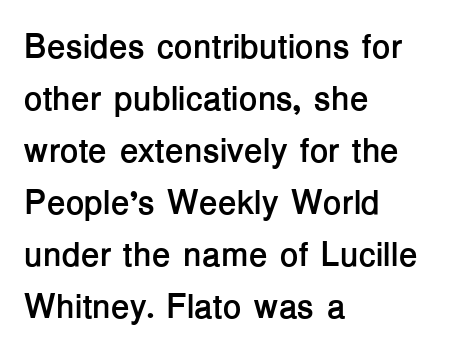
The image shows 34 px semibold sans-serif type, upright; set left-aligned, normal line spacing (1.53x), normal letter spacing, not underlined; low stroke contrast and a medium x-height.
